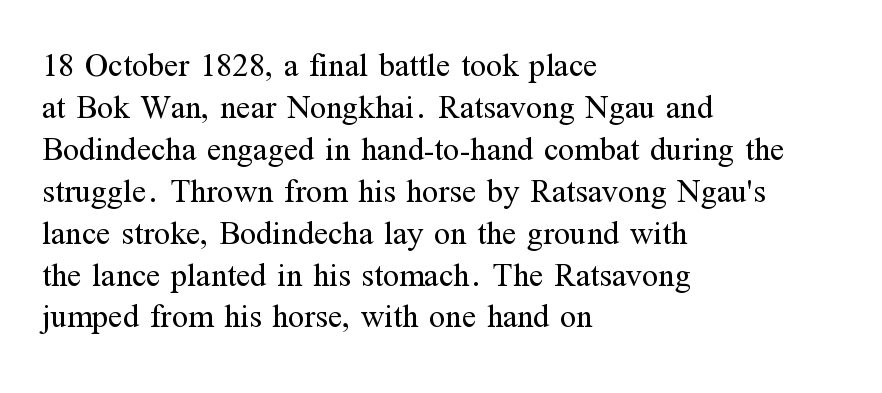
This is the regular roman posture of the typeface. A clean baseline with only descenders dipping below it. Letterform terminals end in serifs throughout the passage. This sample has the flowing, uneven cadence of proportional lettering. Rows of type keep a routine distance in the vertical direction.
